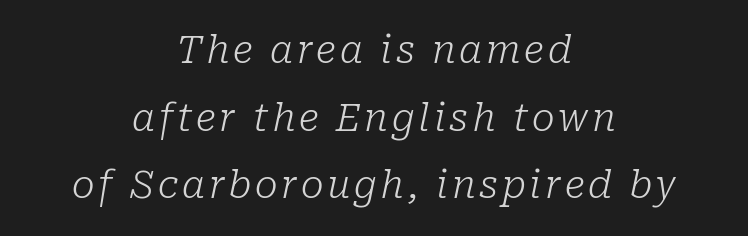
The image shows 38 px light serif type, italic (leaning right); set centered, line spacing 1.78x, not underlined; low stroke contrast and a medium x-height.
